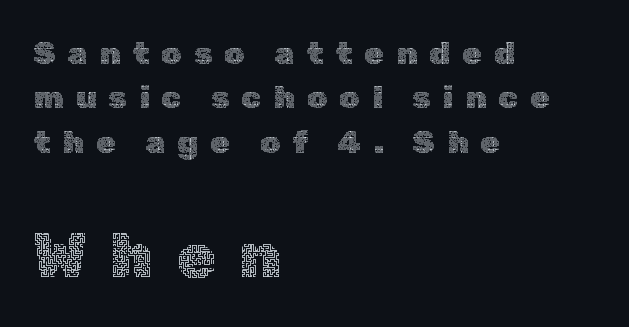
The lines in this sample share a left origin and differ only in where they stop. Look at the glyph heights: the lower group is clearly the bigger setting. A normal amount of white space separates one row of letters from the next. Ascenders rise straight up at ninety degrees.
